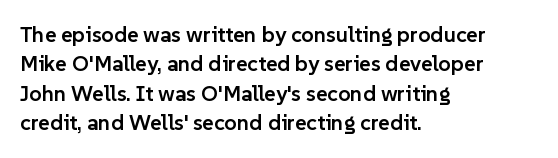
The image shows 22 px text type, upright; set left-aligned, normal line spacing (1.34x), normal letter spacing, not underlined.
